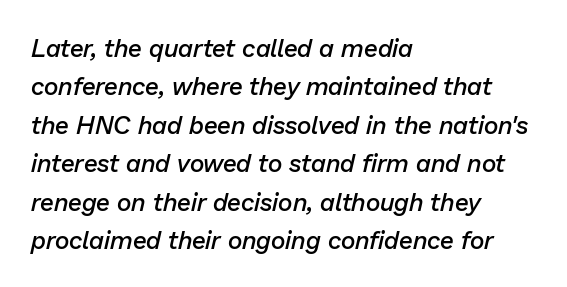
The image shows 25 px text type, italic (leaning right); set left-aligned, normal line spacing (1.54x), normal letter spacing, not underlined.
